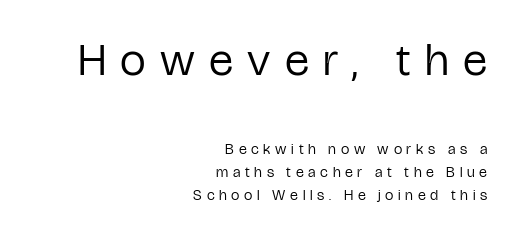
Heaviness? Minimal to ordinary, like unemphasized prose. Proportional: the letters do not fall into vertical columns. Glance below the letters and you will spot only blank space. Ordinary non-slanted type is in use. You could only call the tracking loose — the letters float apart. The passage shown begins with its larger block and ends with its smaller one.
